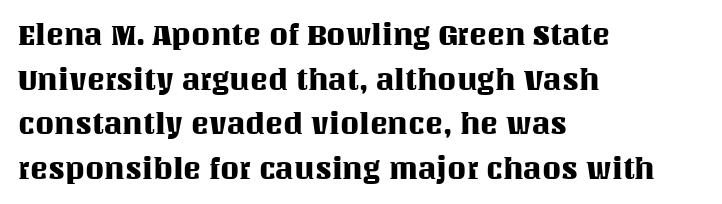
Horizontal alignment here is leftward, the default for most running prose. Students, observe: this is what conventionally led text looks like. You can tell it's not italic because the verticals are truly vertical. Note the varied advance widths — an 'i' is clearly narrower than an 'm'. Default kerning and tracking; the words read as compact shapes. Lines of text with bare space underneath.
